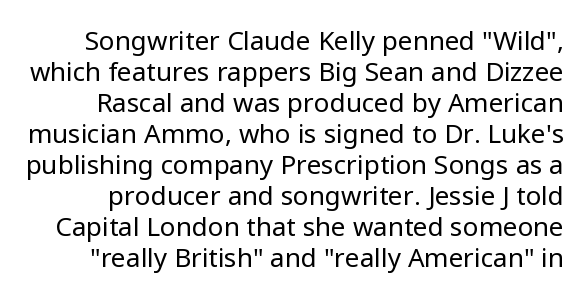
Clear beneath every line of the passage. Stroke mass is kept to a normal reading level or below. The letterforms sit shoulder to shoulder at normal distance. Nope, not italic — everything's standing straight.
